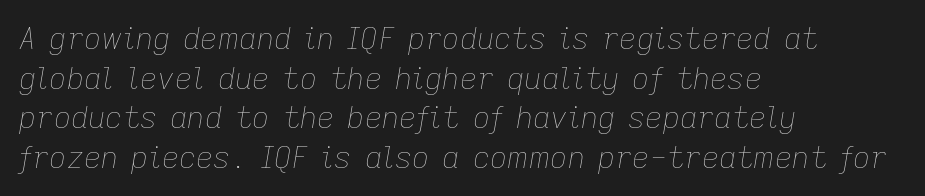
Q: Is the text bold? A: No.
Q: Is the text italic (slanted)? A: Yes, it leans right by about 9 degrees.
Q: Is the text underlined? A: No.
Q: How is the paragraph aligned? A: Left-aligned.
Q: Is the spacing between letters normal or unusually wide? A: Normal.
Q: Is the spacing between lines tight, normal or loose? A: Normal.
Q: Width (condensed, normal, or wide)? A: Normal.
Q: Stroke contrast? A: Low.
Q: x-height? A: Medium.
Q: Monospaced? A: No.
